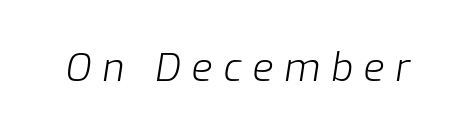
Is the type heavy? It reads as light-to-regular instead. What stands out about the letter spacing? Its width — letters are far apart. The whole block is typeset with a tilt. Quick note: underline off.
